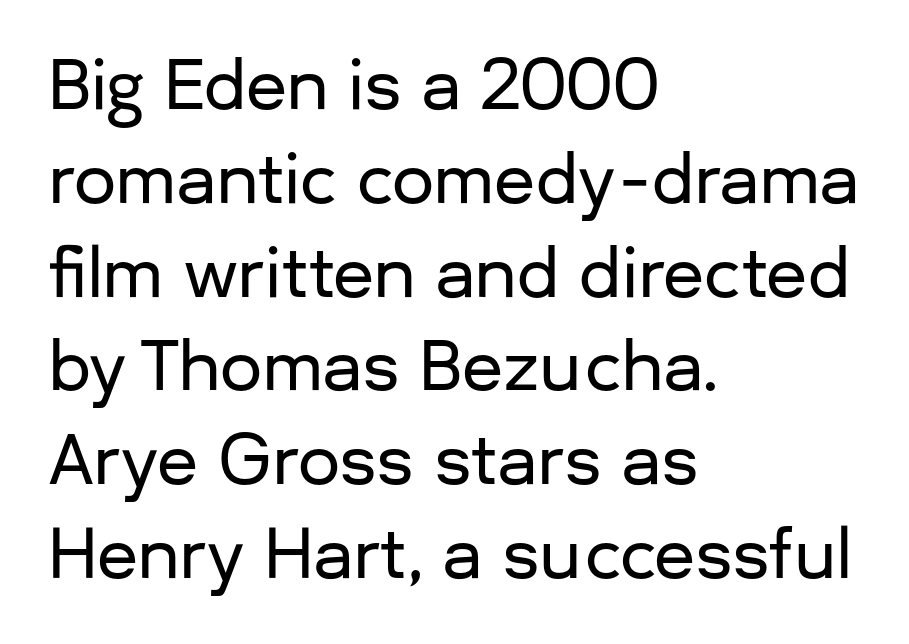
{"serif": "no", "italic": "no", "width": "normal", "stroke_contrast": "low", "x_height": "medium", "monospaced": "no", "underline": "no", "align": "left", "line_spacing": "normal", "line_spacing_ratio": 1.4, "letter_spacing": "normal", "letter_spacing_em": 0.0, "glyph_px": 67}
